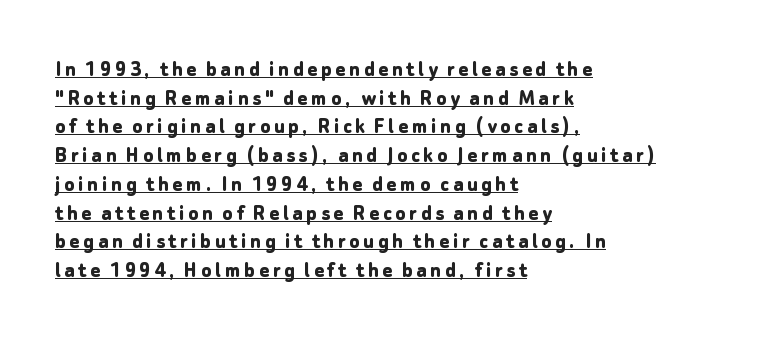
The image shows 23 px bold type, upright; set left-aligned, normal line spacing (1.25x), underlined.
